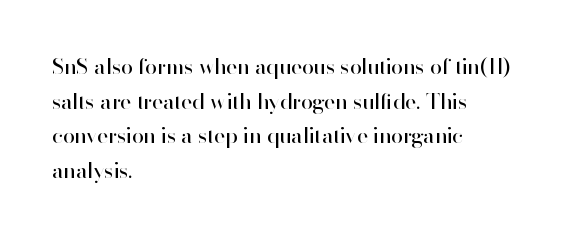
Q: Is the text bold? A: No.
Q: Is the text italic (slanted)? A: No, it is upright.
Q: Is the text underlined? A: No.
Q: How is the paragraph aligned? A: Left-aligned.
Q: Is the spacing between letters normal or unusually wide? A: Normal.
Q: Is the spacing between lines tight, normal or loose? A: Normal.
